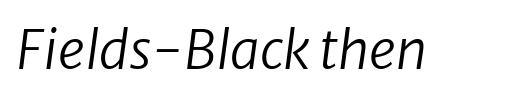
{"serif": "no", "bold": "no", "weight": "regular", "width": "normal", "stroke_contrast": "low", "x_height": "medium", "monospaced": "no", "underline": "no", "letter_spacing": "normal", "letter_spacing_em": 0.0, "glyph_px": 53}
